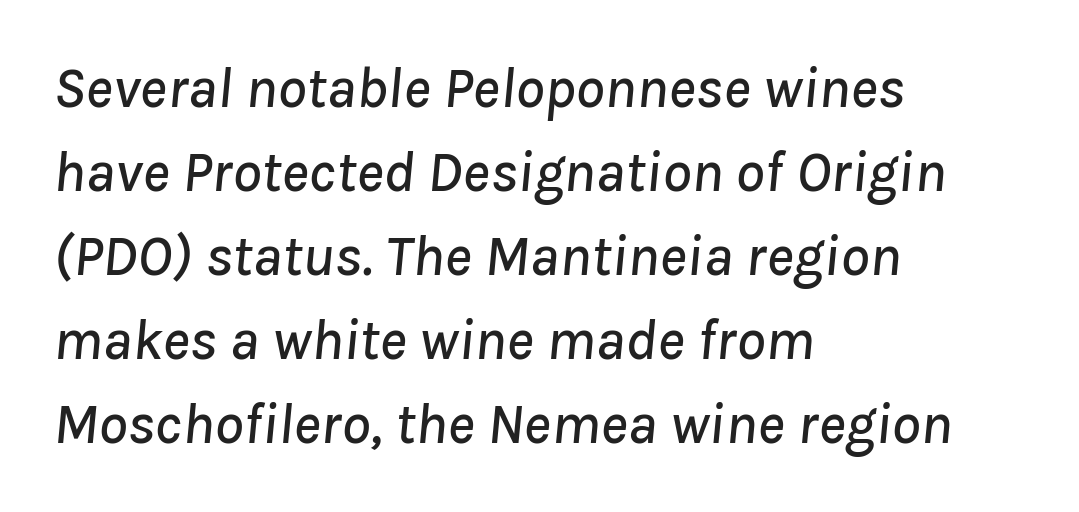
Character widths vary here, with narrow letters taking less room than wide ones. Line spacing here is normal. Rendered with sloped, italic letterforms. Honestly, the letter spacing is just normal — you wouldn't notice it. The specimen omits any rule beneath the text block's lines.
